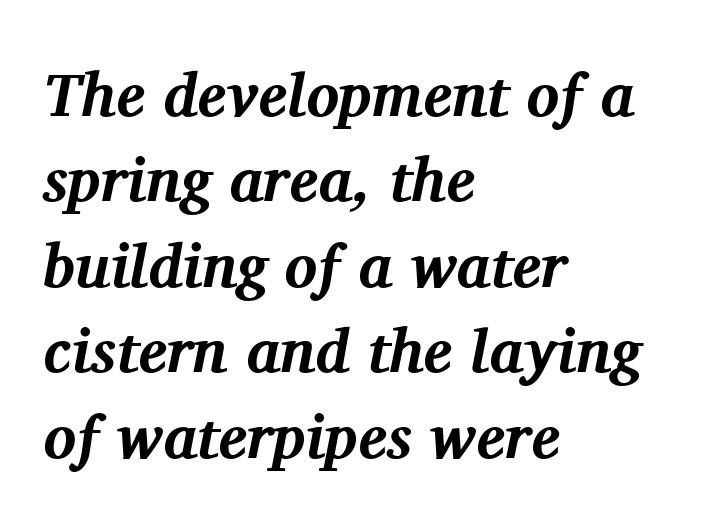
Posture: slanted. Letterform terminals end in serifs throughout the passage. Every row of glyphs begins at an identical x-position on the left. This sample keeps an unexceptional amount of space between lines. Varying glyph widths throughout — classic text-font behaviour. A full-strength bold gives these letters their thick strokes.
